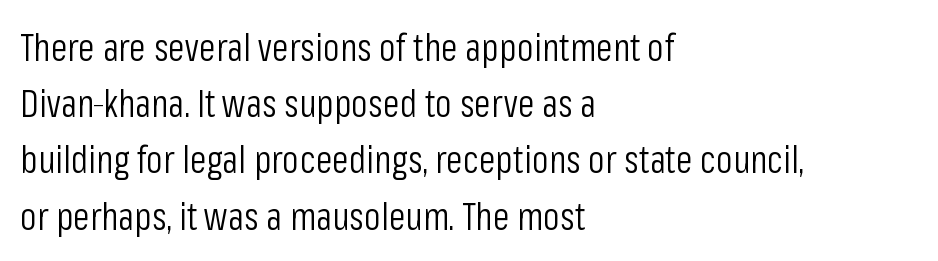
A typesetter would mark this as roman, not italic. Here the designer chose a conventional face with non-uniform glyph widths. The string is rendered with underlining switched off. Nothing sits at the stroke ends, so this counts as sans-serif. The typeface has the unassuming heft of standard copy or less.
